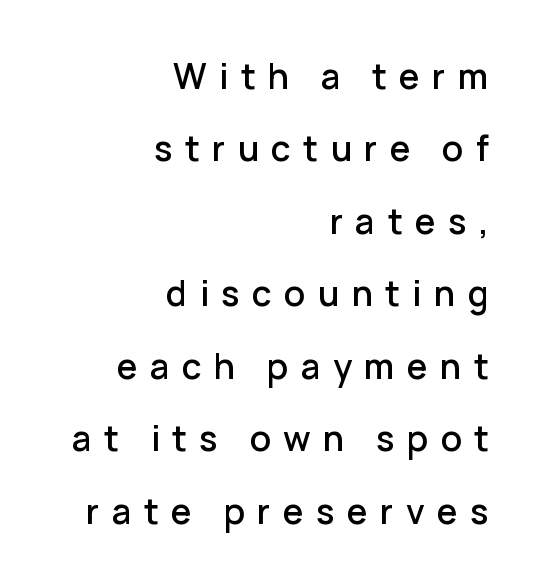
{"serif": "no", "italic": "no", "width": "normal", "stroke_contrast": "low", "x_height": "medium", "monospaced": "no", "underline": "no", "align": "right", "line_spacing": "loose", "line_spacing_ratio": 2.07, "letter_spacing": "wide", "letter_spacing_em": 0.35, "glyph_px": 35}
